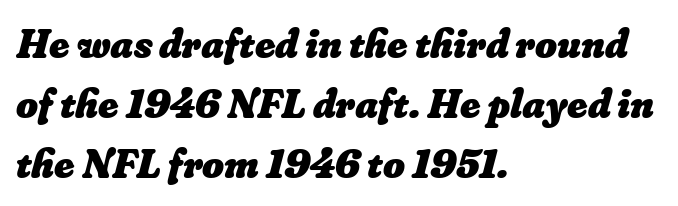
Each line starts at the same left margin while the right side varies. Glyph-to-glyph distance matches everyday printed text. Here the designer chose a conventional face with non-uniform glyph widths. A normal amount of white space separates one row of letters from the next.
